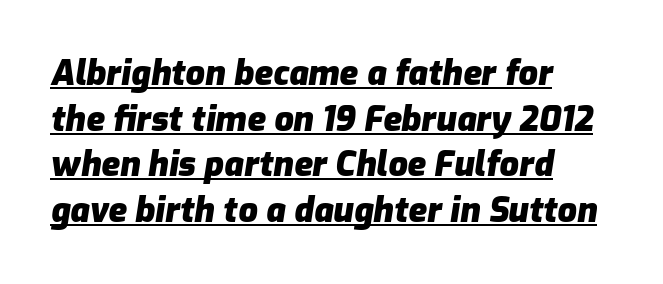
The rendering keeps characters at their native spacing. Heavy, bold letterforms. Does the lettering tilt? It does — this is italic. This sample has the flowing, uneven cadence of proportional lettering.
